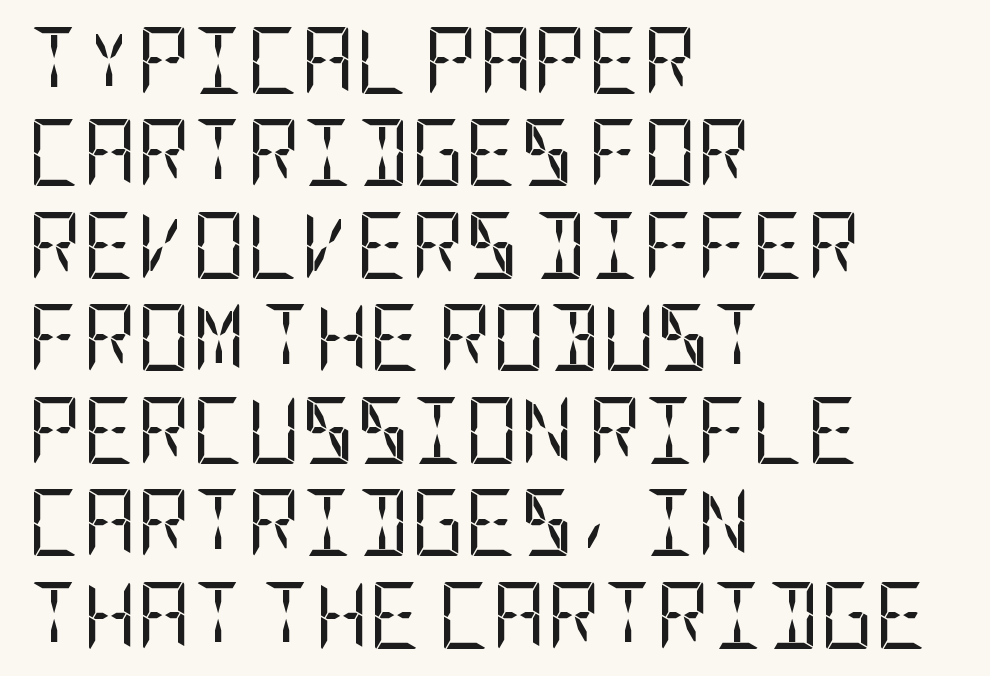
Q: Is the text bold? A: No.
Q: Is the text italic (slanted)? A: No, it is upright.
Q: Is the typeface a serif or a sans-serif typeface? A: Sans-serif.
Q: Is the text underlined? A: No.
Q: How is the paragraph aligned? A: Left-aligned.
Q: Is the spacing between letters normal or unusually wide? A: Normal.
Q: Is the spacing between lines tight, normal or loose? A: Normal.
Q: Width (condensed, normal, or wide)? A: Condensed.
Q: Stroke contrast? A: Low.
Q: x-height? A: Large.
